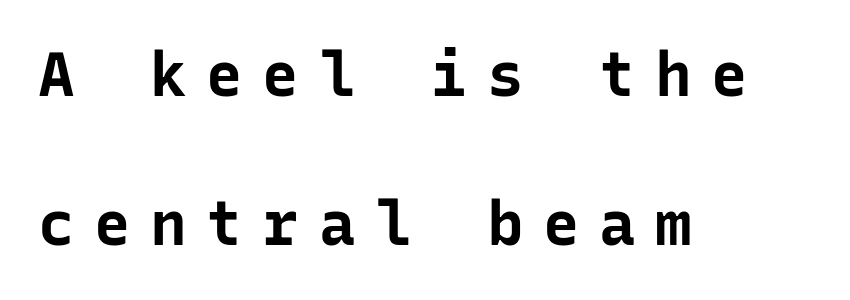
The image shows 61 px bold sans-serif type, upright, monospaced; set left-aligned, loose line spacing (2.45x), unusually wide letter spacing (+0.32 em), not underlined; low stroke contrast and a medium x-height.
